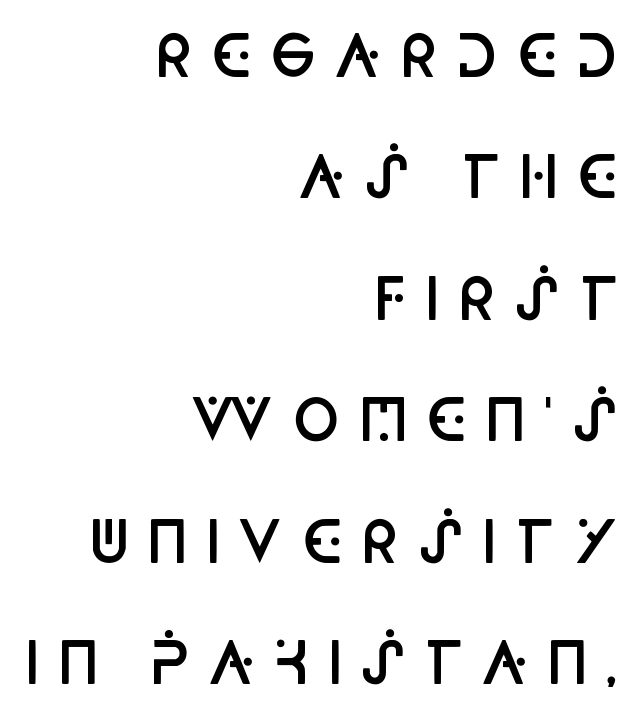
The image shows 57 px semibold, condensed sans-serif type, upright; set right-aligned, loose line spacing (2.13x), unusually wide letter spacing (+0.29 em), not underlined; low stroke contrast and a large x-height.
